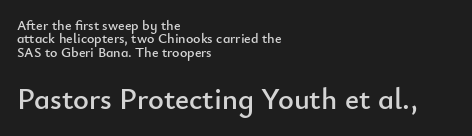
The image shows 30 px sans-serif type, upright; set left-aligned, tight line spacing (0.96x), normal letter spacing, not underlined; the second (bottom) block is 2.14x larger; low stroke contrast and a small x-height.
